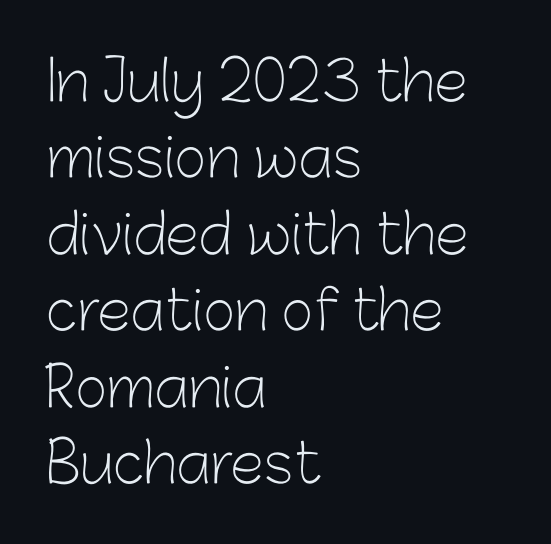
Q: Is the text bold? A: No.
Q: Is the text italic (slanted)? A: No, it is upright.
Q: Is the typeface a serif or a sans-serif typeface? A: Sans-serif.
Q: Is the text underlined? A: No.
Q: How is the paragraph aligned? A: Left-aligned.
Q: Is the spacing between letters normal or unusually wide? A: Normal.
Q: Is the spacing between lines tight, normal or loose? A: Normal.
Q: Width (condensed, normal, or wide)? A: Normal.
Q: Stroke contrast? A: Low.
Q: x-height? A: Medium.
Q: Monospaced? A: No.
